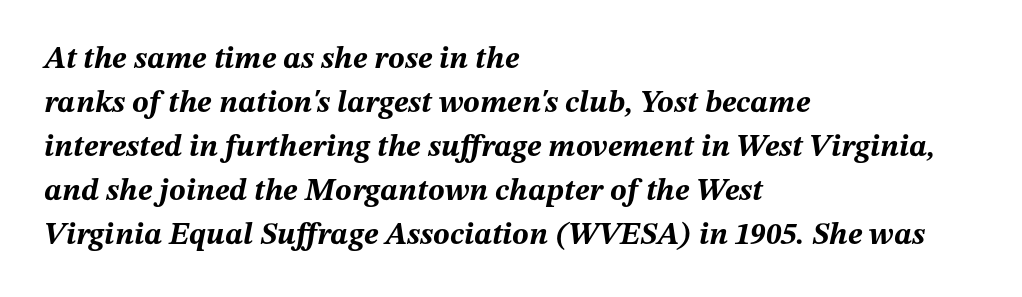
The typesetting leans heavy: a genuine bold. Descenders hang freely into open space. Layout note: lines flush left. You can tell it's italic because the verticals aren't actually vertical. The block of text has a typical density, with ordinary space between rows.
